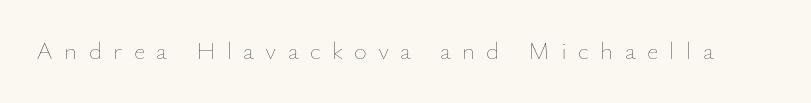
The type sits square on the baseline with zero lean. The weight tops out at a normal text grade. Students, note that the glyphs here are deliberately spaced far apart. Clear beneath every line of the passage.
